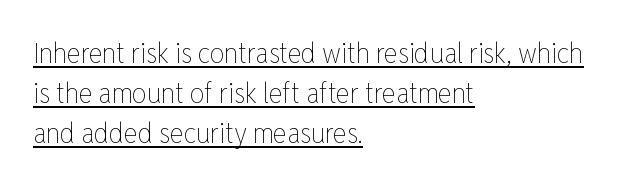
Q: Is the text bold? A: No.
Q: Is the text italic (slanted)? A: No, it is upright.
Q: Is the text underlined? A: Yes.
Q: How is the paragraph aligned? A: Left-aligned.
Q: Is the spacing between letters normal or unusually wide? A: Normal.
Q: Is the spacing between lines tight, normal or loose? A: Normal.
Q: Width (condensed, normal, or wide)? A: Condensed.
Q: Stroke contrast? A: Low.
Q: x-height? A: Medium.
Q: Monospaced? A: No.
